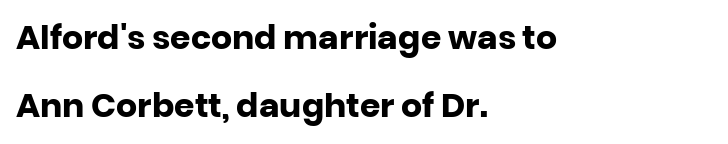
The image shows 33 px heavy sans-serif type, upright; set left-aligned, loose line spacing (2.05x), normal letter spacing, not underlined; low stroke contrast and a large x-height.
